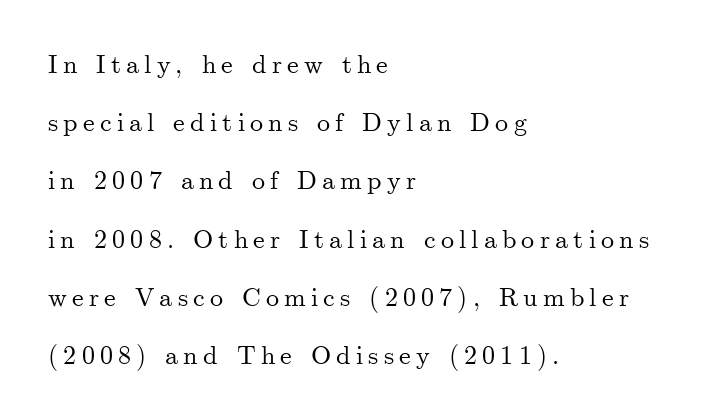
The image shows 26 px text type, upright; set left-aligned, loose line spacing (2.24x), unusually wide letter spacing (+0.2 em), not underlined.
